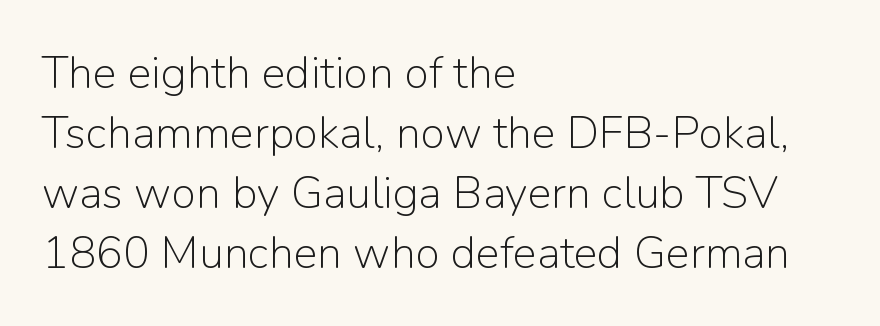
{"serif": "no", "italic": "no", "bold": "no", "weight": "light", "width": "normal", "stroke_contrast": "low", "x_height": "medium", "monospaced": "no", "underline": "no", "align": "left", "line_spacing": "normal", "line_spacing_ratio": 1.33, "letter_spacing": "normal", "letter_spacing_em": 0.0, "glyph_px": 45}
